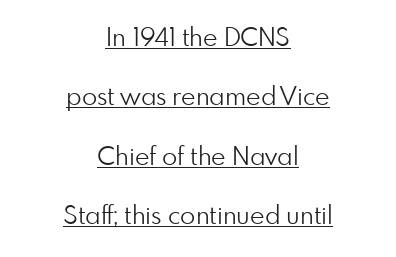
The image shows 25 px text type, upright; set centered, loose line spacing (2.38x), normal letter spacing, underlined.
